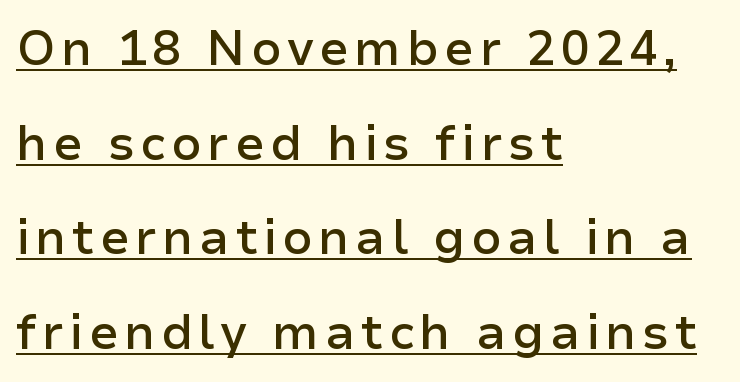
Q: Is the text bold? A: Semi-bold.
Q: Is the text italic (slanted)? A: No, it is upright.
Q: Is the typeface a serif or a sans-serif typeface? A: Sans-serif.
Q: Is the text underlined? A: Yes.
Q: How is the paragraph aligned? A: Left-aligned.
Q: Is the spacing between lines tight, normal or loose? A: Loose.
Q: Width (condensed, normal, or wide)? A: Normal.
Q: Stroke contrast? A: Low.
Q: x-height? A: Medium.
Q: Monospaced? A: No.
